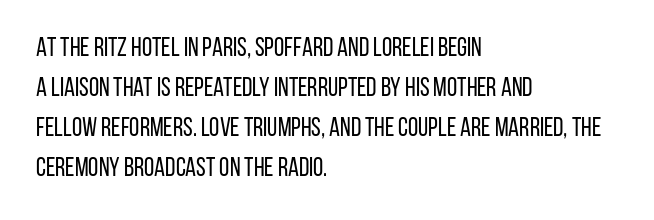
Q: Is the text bold? A: No.
Q: Is the text italic (slanted)? A: No, it is upright.
Q: Is the text underlined? A: No.
Q: How is the paragraph aligned? A: Left-aligned.
Q: Is the spacing between letters normal or unusually wide? A: Normal.
Q: Is the spacing between lines tight, normal or loose? A: Normal.
